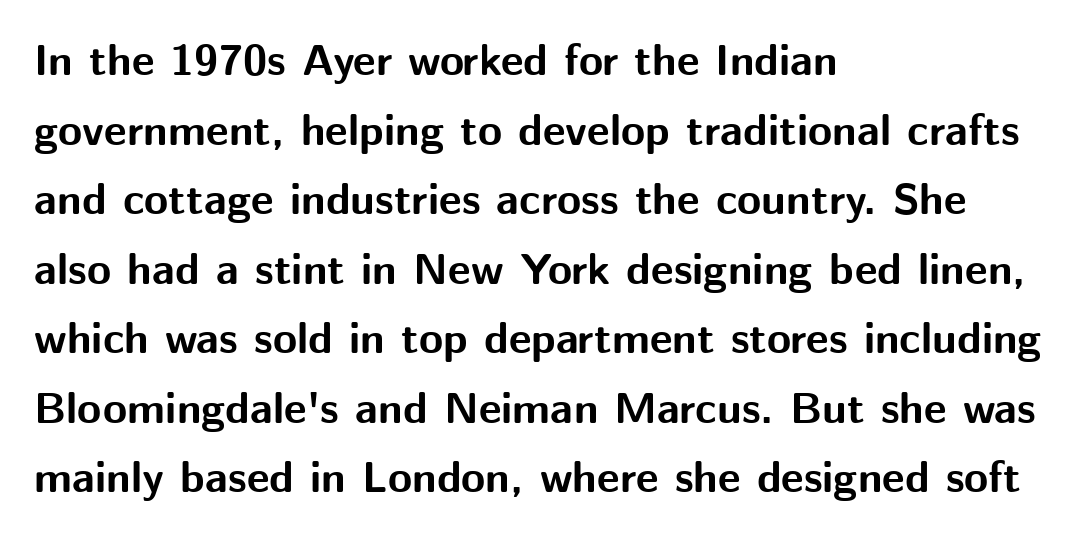
Q: Is the text bold? A: Yes.
Q: Is the text italic (slanted)? A: No, it is upright.
Q: Is the typeface a serif or a sans-serif typeface? A: Sans-serif.
Q: Is the text underlined? A: No.
Q: How is the paragraph aligned? A: Left-aligned.
Q: Is the spacing between letters normal or unusually wide? A: Normal.
Q: Is the spacing between lines tight, normal or loose? A: Normal.
Q: Width (condensed, normal, or wide)? A: Normal.
Q: Stroke contrast? A: Medium.
Q: x-height? A: Medium.
Q: Monospaced? A: No.
